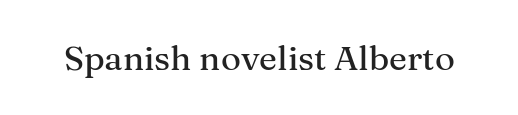
{"serif": "yes", "italic": "no", "width": "normal", "stroke_contrast": "medium", "x_height": "medium", "monospaced": "no", "underline": "no", "letter_spacing": "normal", "letter_spacing_em": 0.0, "glyph_px": 34}
